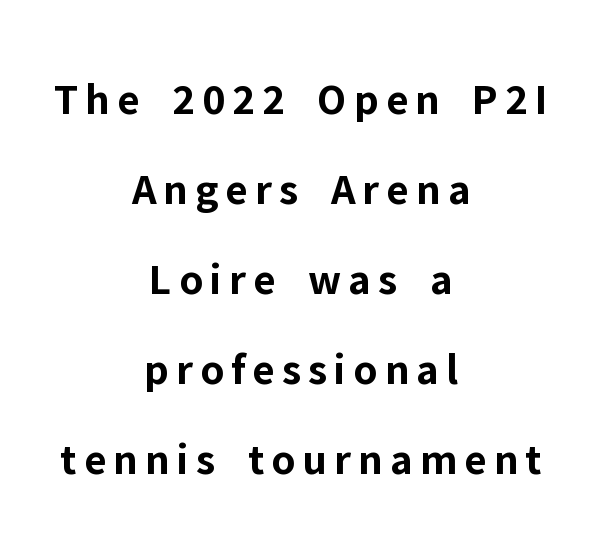
The passage shown is typeset with a sans-serif family. These lines are rendered in a variable-pitch font. A great deal of white space separates one row of letters from the next. The passage is arranged like a title page — every line centered.
